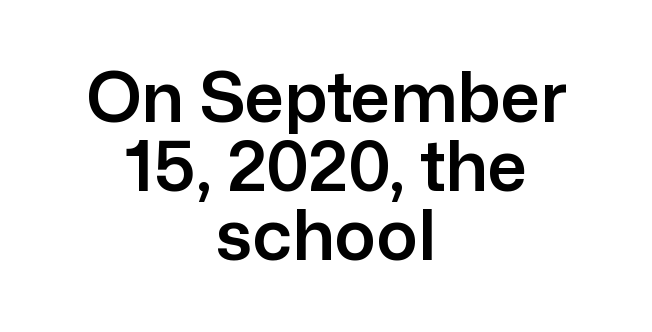
The image shows 69 px sans-serif type, upright; set centered, tight line spacing (1.0x), normal letter spacing, not underlined; low stroke contrast and a medium x-height.
